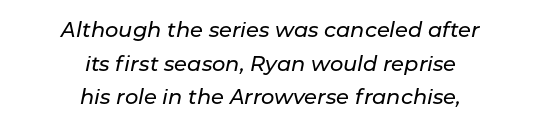
This sample keeps an unexceptional amount of space between lines. Does the lettering tilt? It does — this is italic. Glyph-to-glyph distance matches everyday printed text. Each row of text sits above clean, open space. This rendering uses center alignment, leaving both contours irregular but symmetric.
